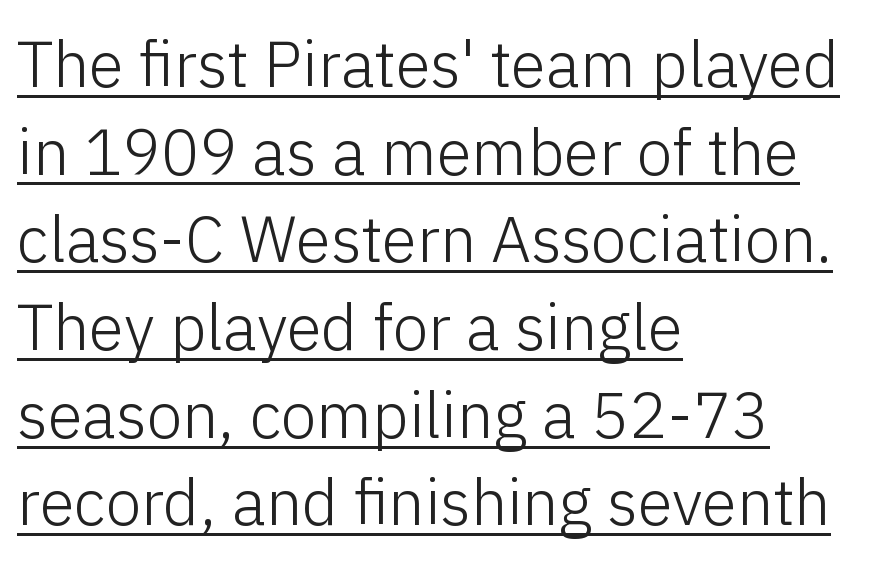
{"serif": "no", "italic": "no", "bold": "no", "weight": "light", "width": "normal", "stroke_contrast": "low", "x_height": "medium", "monospaced": "no", "underline": "yes", "align": "left", "line_spacing": "normal", "line_spacing_ratio": 1.37, "letter_spacing": "normal", "letter_spacing_em": 0.0, "glyph_px": 64}
